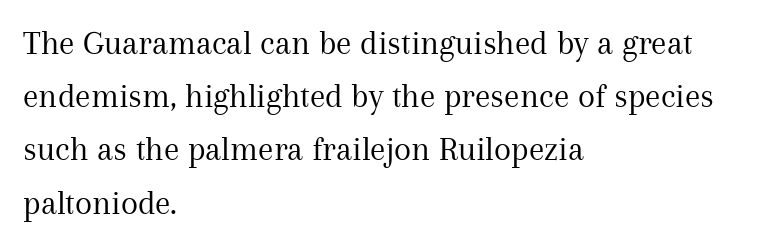
The image shows 35 px regular-weight serif type, upright; set left-aligned, normal line spacing (1.52x), normal letter spacing, not underlined; medium stroke contrast and a medium x-height.
